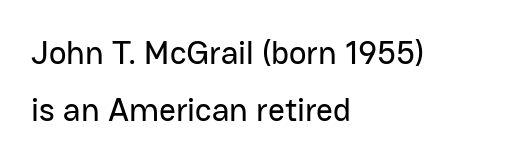
The image shows 33 px sans-serif type, upright; set left-aligned, line spacing 1.72x, normal letter spacing, not underlined; low stroke contrast and a medium x-height.
